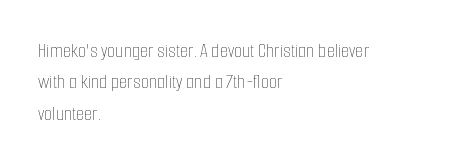
The image shows 21 px text type, upright; set left-aligned, normal line spacing (1.49x), normal letter spacing, not underlined.
